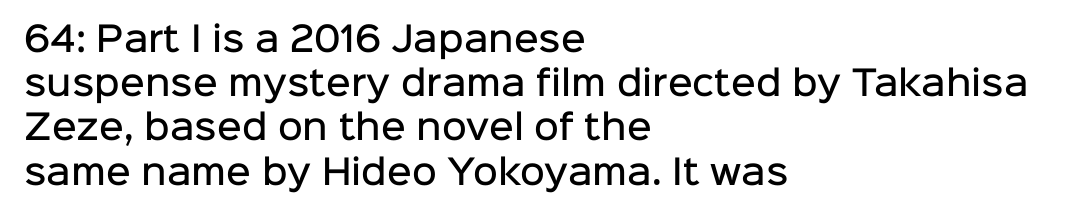
The image shows 34 px semibold sans-serif type, upright; set left-aligned, normal line spacing (1.3x), normal letter spacing, not underlined; low stroke contrast and a medium x-height.
